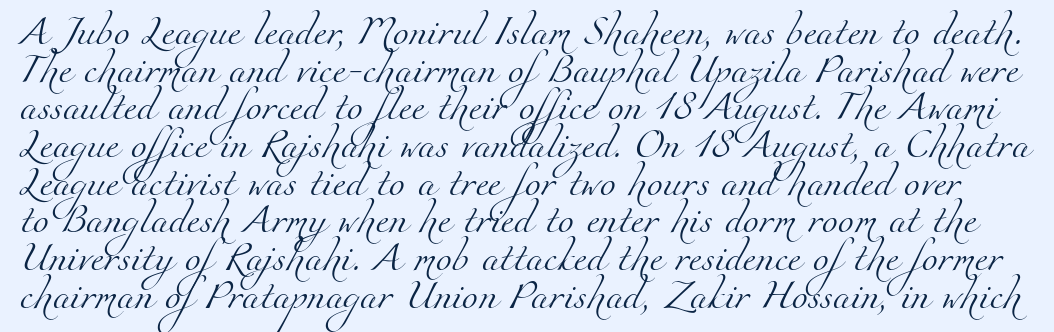
Q: Is the text bold? A: No.
Q: Is the typeface a serif or a sans-serif typeface? A: Serif.
Q: Is the text underlined? A: No.
Q: Is the spacing between letters normal or unusually wide? A: Normal.
Q: Is the spacing between lines tight, normal or loose? A: Normal.
Q: Width (condensed, normal, or wide)? A: Normal.
Q: Stroke contrast? A: Medium.
Q: x-height? A: Small.
Q: Monospaced? A: No.
